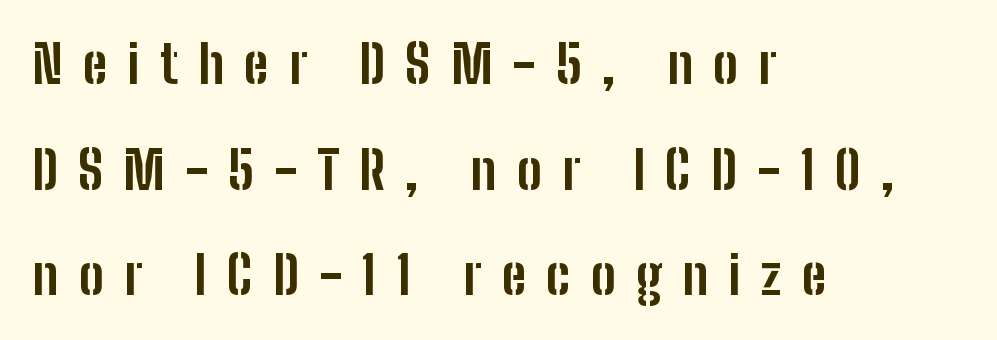
Q: Is the text bold? A: Yes.
Q: Is the text italic (slanted)? A: No, it is upright.
Q: Is the typeface a serif or a sans-serif typeface? A: Sans-serif.
Q: Is the text underlined? A: No.
Q: How is the paragraph aligned? A: Left-aligned.
Q: Is the spacing between letters normal or unusually wide? A: Unusually wide.
Q: Is the spacing between lines tight, normal or loose? A: Loose.
Q: Width (condensed, normal, or wide)? A: Condensed.
Q: Stroke contrast? A: Low.
Q: x-height? A: Medium.
Q: Monospaced? A: No.
